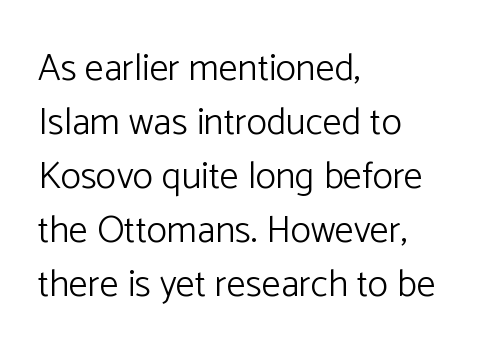
The rendering anchors every line to the left-hand side. Decoration check: the copy has no underline. The face used here is a sans, in the tradition of grotesques and geometrics. How would I describe the line gaps? Plain and ordinary. Vertical stems look standard width or narrower in stroke.
